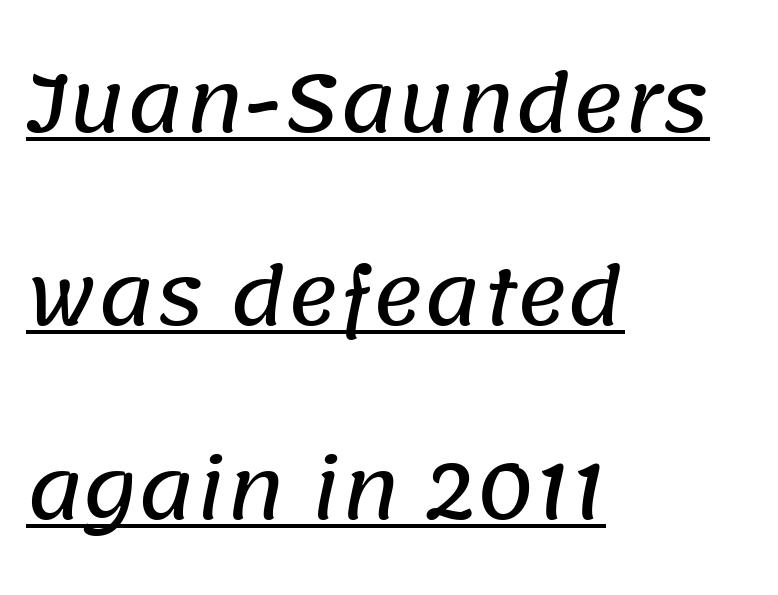
The image shows 78 px sans-serif type; set left-aligned, loose line spacing (2.48x), normal letter spacing, underlined; low stroke contrast and a large x-height.
